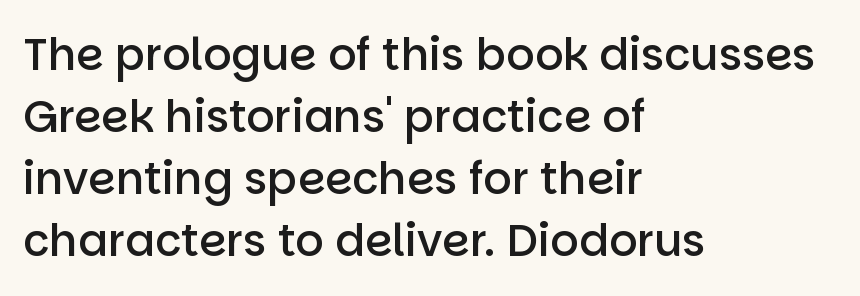
{"serif": "no", "italic": "no", "bold": "semi", "weight": "semibold", "width": "normal", "stroke_contrast": "low", "x_height": "large", "monospaced": "no", "underline": "no", "align": "left", "line_spacing": "normal", "line_spacing_ratio": 1.41, "letter_spacing": "normal", "letter_spacing_em": 0.0, "glyph_px": 44}
